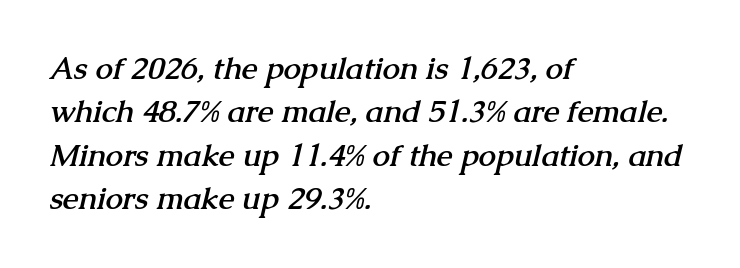
The image shows 31 px semibold serif type; set left-aligned, normal line spacing (1.4x), normal letter spacing, not underlined; medium stroke contrast and a medium x-height.
